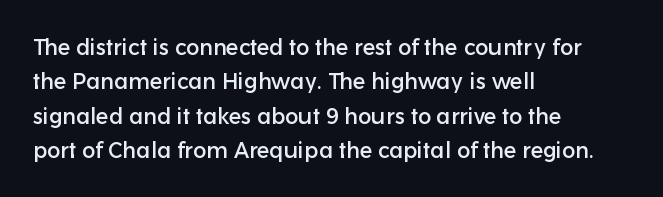
The image shows 22 px text type, upright; set left-aligned, normal line spacing (1.56x), normal letter spacing, not underlined.
